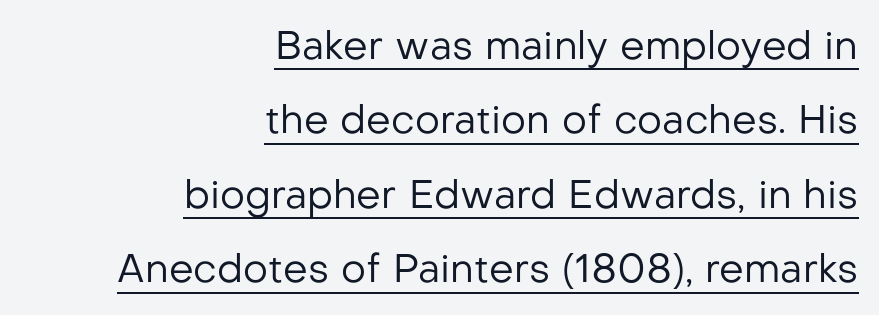
Quick note: underline on. Looks like regular typesetting: each glyph gets only the width it needs. Posture: vertical. Layout note: lines flush right. Tracking value appears to be zero — textbook default spacing. Compared with a typical body face, this is equally light or lighter still.
